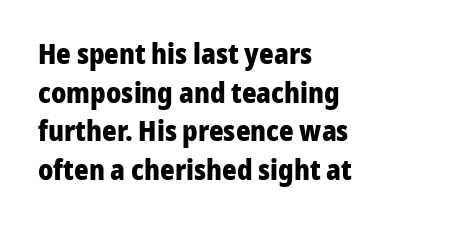
{"serif": "no", "italic": "no", "bold": "yes", "weight": "heavy", "width": "normal", "stroke_contrast": "low", "x_height": "medium", "monospaced": "no", "underline": "no", "align": "left", "line_spacing": "normal", "line_spacing_ratio": 1.38, "letter_spacing": "normal", "letter_spacing_em": 0.0, "glyph_px": 28}
